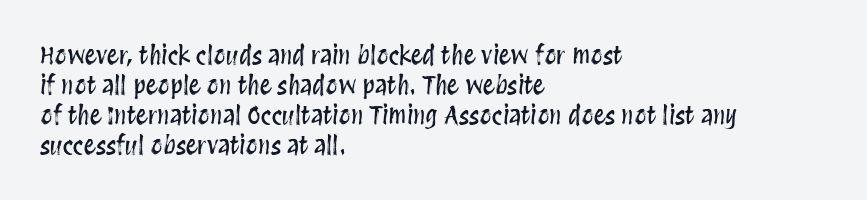
The lines in this sample share a left origin and differ only in where they stop. Tracking here is standard; glyphs follow each other at the usual distance. How would I describe the line gaps? Plain and ordinary. You can tell it's not italic because the verticals are truly vertical.
